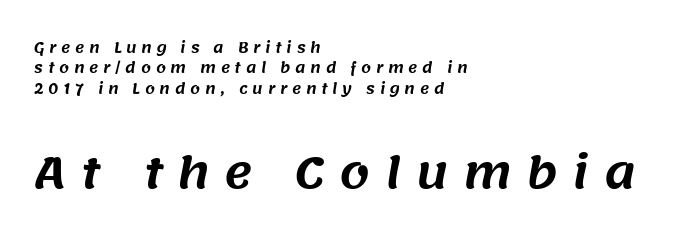
{"serif": "no", "width": "normal", "stroke_contrast": "medium", "x_height": "large", "monospaced": "no", "underline": "no", "align": "left", "line_spacing": "normal", "line_spacing_ratio": 1.46, "letter_spacing": "wide", "letter_spacing_em": 0.34, "larger_block": "second", "size_ratio": 3.07, "glyph_px": 43}
